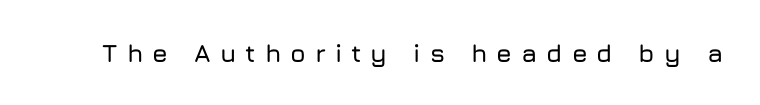
Q: Is the text italic (slanted)? A: No, it is upright.
Q: Is the text underlined? A: No.
Q: Is the spacing between letters normal or unusually wide? A: Unusually wide.
